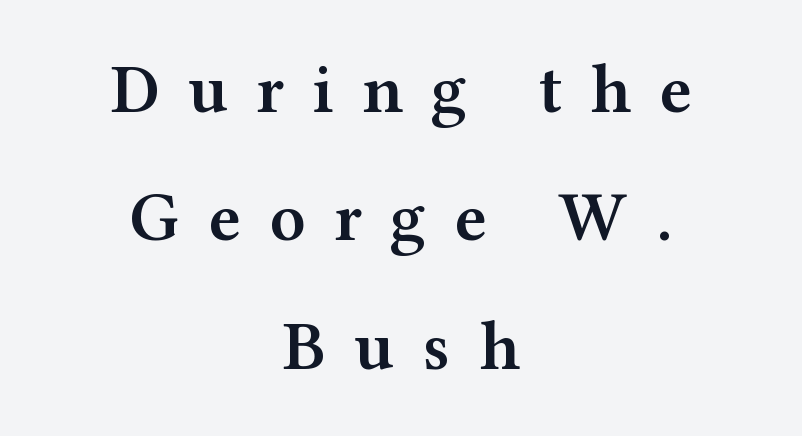
Do the characters align in a grid? No, the font is proportional. On the weight axis this lands at semibold, roughly 600. This rendering employs a face with finishing strokes, i.e., a serif. Characters remain perfectly vertical along every line. Is the block centered? Yes — each line is placed symmetrically about the middle.
